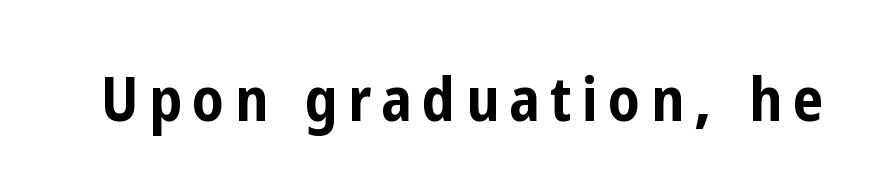
Q: Is the text bold? A: Yes.
Q: Is the text italic (slanted)? A: No, it is upright.
Q: Is the typeface a serif or a sans-serif typeface? A: Sans-serif.
Q: Is the text underlined? A: No.
Q: Width (condensed, normal, or wide)? A: Condensed.
Q: Stroke contrast? A: Low.
Q: x-height? A: Medium.
Q: Monospaced? A: No.
